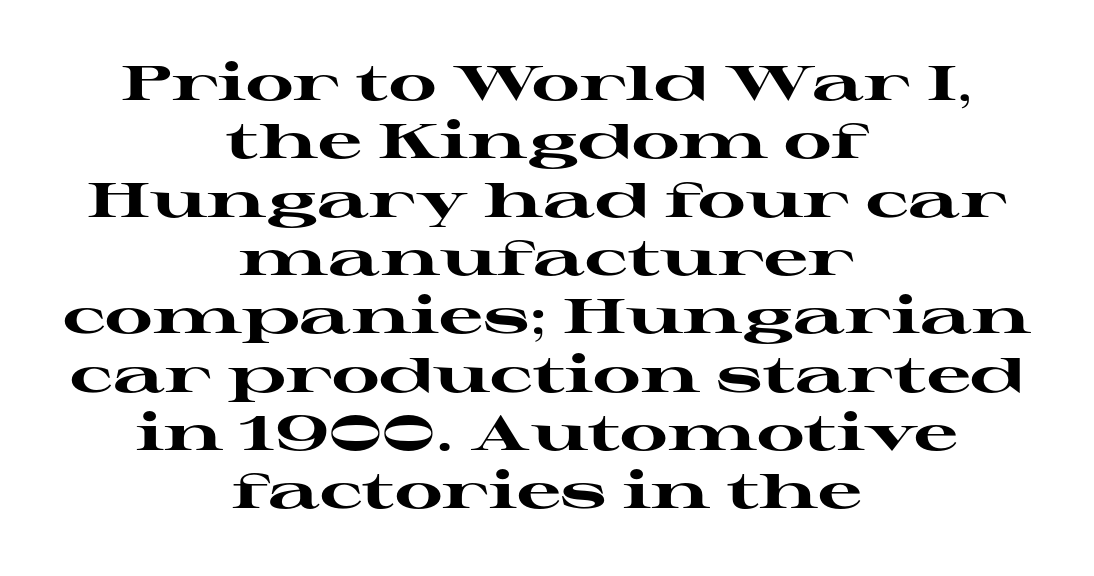
Q: Is the text bold? A: Yes.
Q: Is the text italic (slanted)? A: No, it is upright.
Q: Is the typeface a serif or a sans-serif typeface? A: Serif.
Q: Is the text underlined? A: No.
Q: How is the paragraph aligned? A: Centered.
Q: Is the spacing between letters normal or unusually wide? A: Normal.
Q: Width (condensed, normal, or wide)? A: Wide.
Q: Stroke contrast? A: High.
Q: x-height? A: Medium.
Q: Monospaced? A: No.
